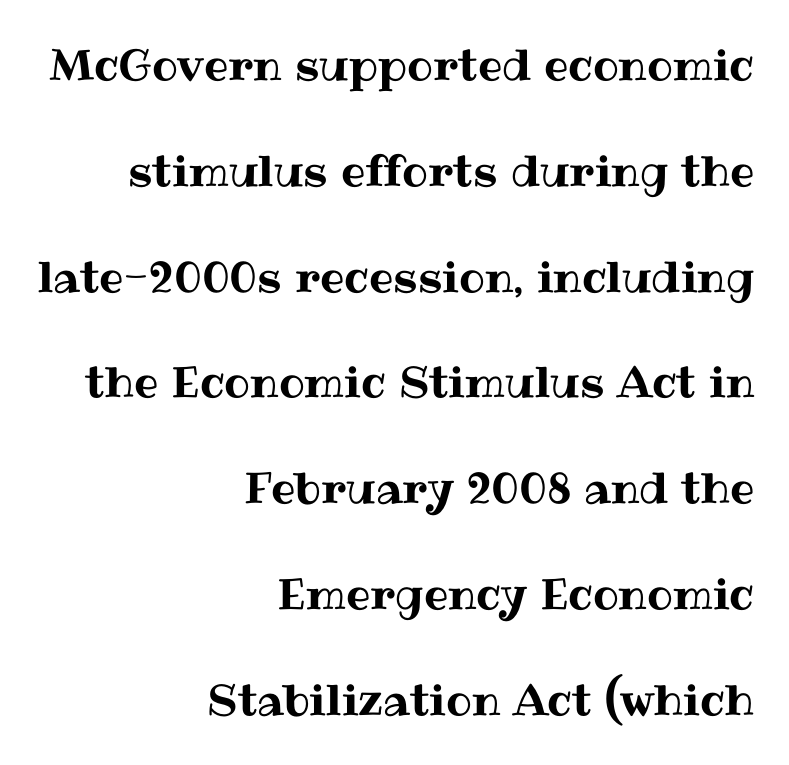
The image shows 43 px text type, upright; set right-aligned, loose line spacing (2.46x), normal letter spacing, not underlined; medium stroke contrast and a medium x-height.
